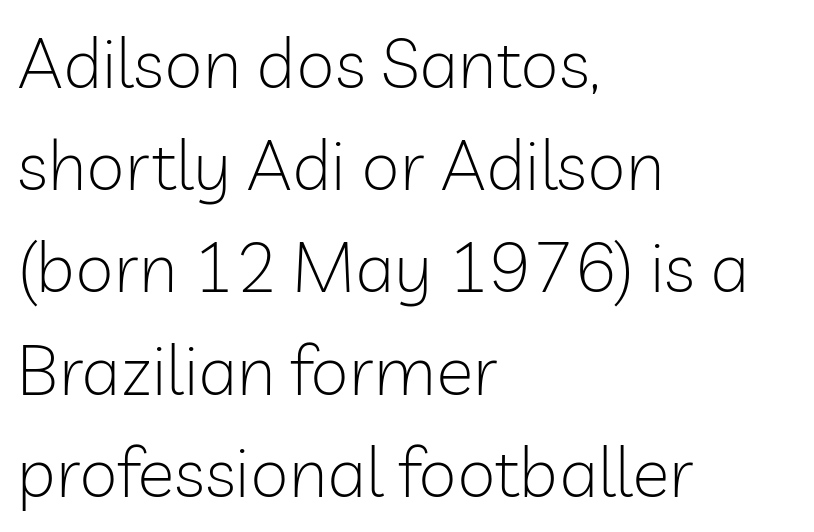
The setting favours the left margin, as ordinary paragraphs usually do. Each word holds together tightly as a unit, with standard inter-letter gaps. The typesetting does not lean heavy: it is not bold. One glance says typical: line gaps are just what's usual. Descenders are the only things crossing below the line. A roman cut, with each character standing at attention.
